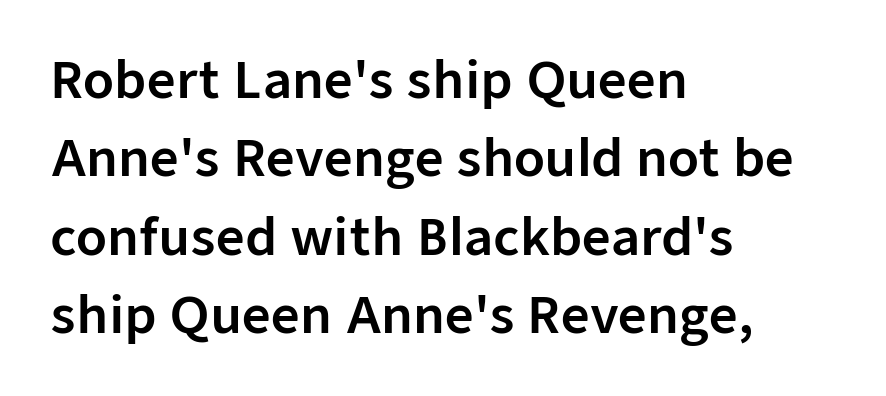
Q: Is the text italic (slanted)? A: No, it is upright.
Q: Is the typeface a serif or a sans-serif typeface? A: Sans-serif.
Q: Is the text underlined? A: No.
Q: How is the paragraph aligned? A: Left-aligned.
Q: Is the spacing between letters normal or unusually wide? A: Normal.
Q: Is the spacing between lines tight, normal or loose? A: Normal.
Q: Width (condensed, normal, or wide)? A: Normal.
Q: Stroke contrast? A: Low.
Q: x-height? A: Medium.
Q: Monospaced? A: No.
